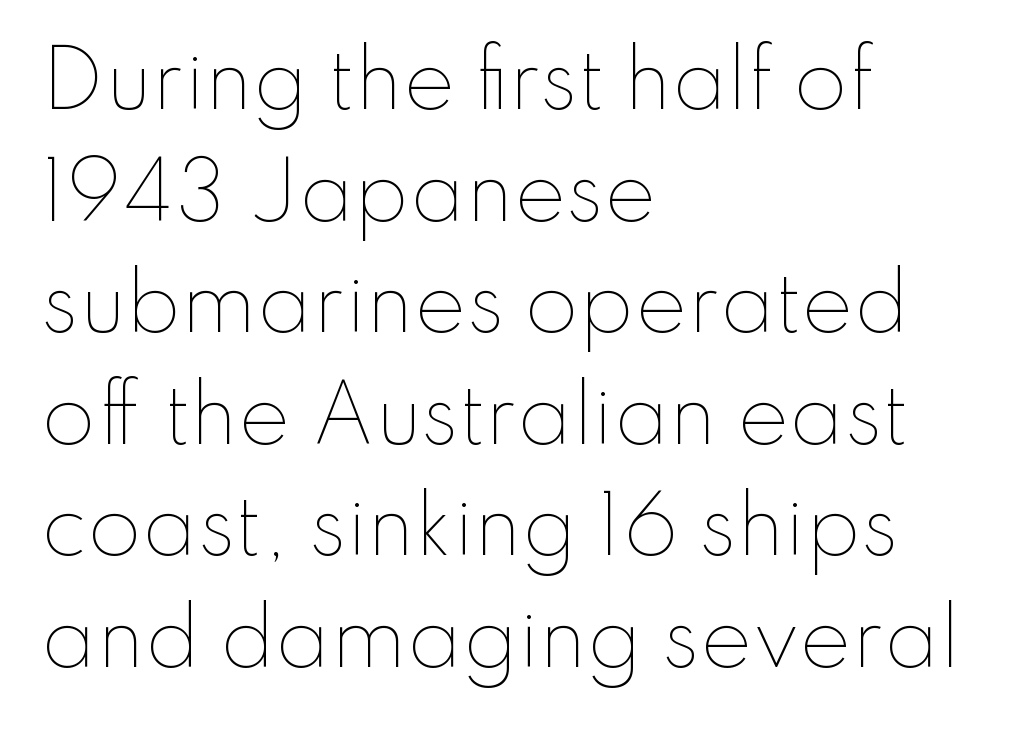
Q: Is the text bold? A: No.
Q: Is the text italic (slanted)? A: No, it is upright.
Q: Is the text underlined? A: No.
Q: How is the paragraph aligned? A: Left-aligned.
Q: Is the spacing between letters normal or unusually wide? A: Normal.
Q: Is the spacing between lines tight, normal or loose? A: Normal.
Q: Width (condensed, normal, or wide)? A: Normal.
Q: Stroke contrast? A: Low.
Q: x-height? A: Small.
Q: Monospaced? A: No.
